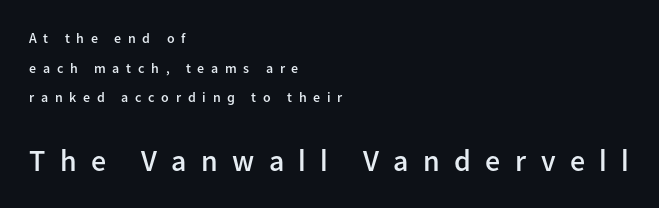
{"serif": "no", "italic": "no", "bold": "semi", "weight": "semibold", "width": "normal", "stroke_contrast": "low", "x_height": "medium", "monospaced": "no", "underline": "no", "align": "left", "line_spacing": "loose", "line_spacing_ratio": 2.11, "letter_spacing": "wide", "letter_spacing_em": 0.48, "larger_block": "second", "size_ratio": 2.14, "glyph_px": 30}
